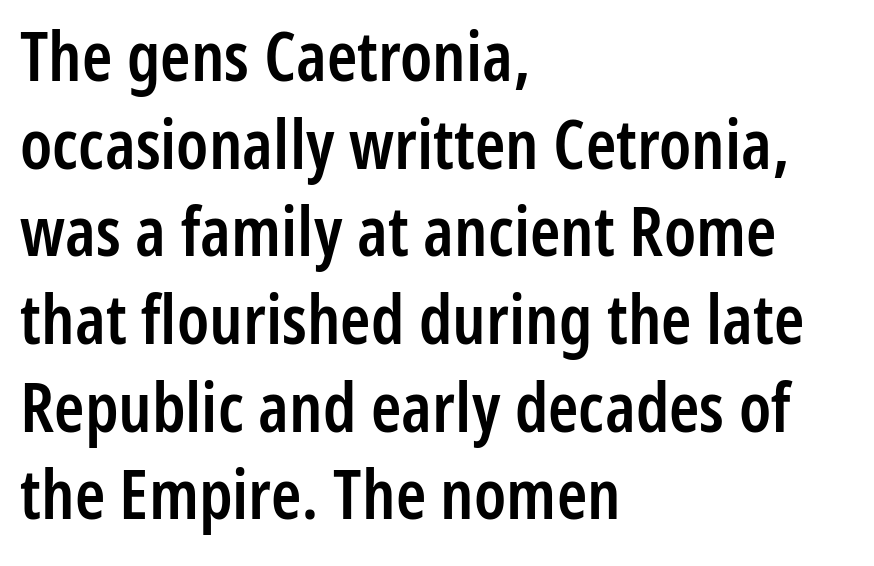
This sample keeps an unexceptional amount of space between lines. What weight is shown? A semibold, between regular and bold. Every row of glyphs begins at an identical x-position on the left. Nothing sits at the stroke ends, so this counts as sans-serif.
